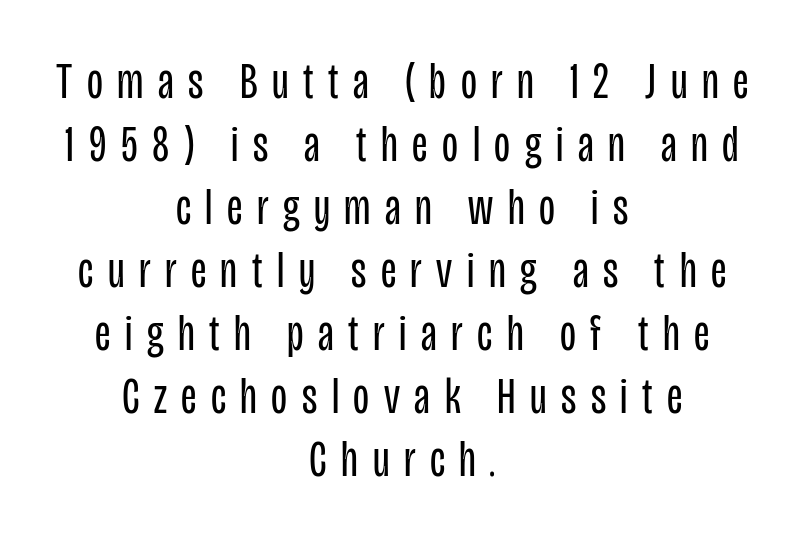
{"serif": "no", "italic": "no", "bold": "no", "weight": "regular", "width": "condensed", "stroke_contrast": "low", "x_height": "large", "monospaced": "no", "underline": "no", "align": "center", "line_spacing_ratio": 1.21, "letter_spacing": "wide", "letter_spacing_em": 0.28, "glyph_px": 52}
